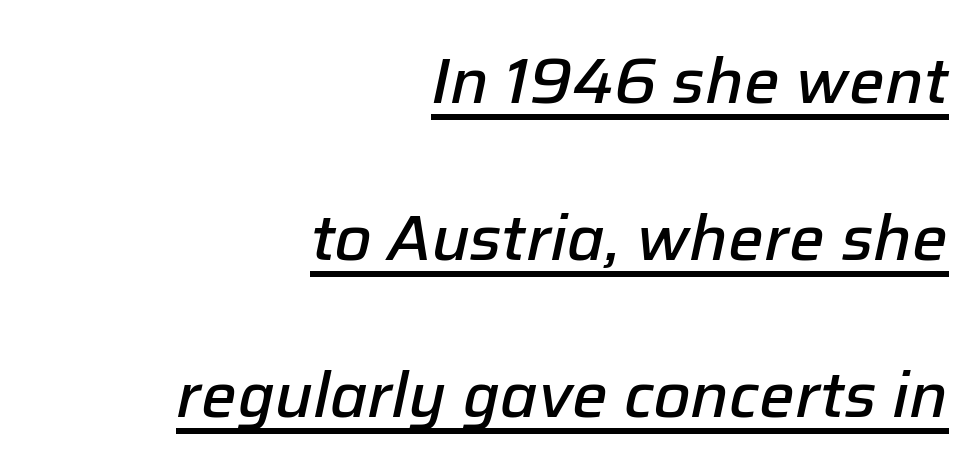
{"italic": "yes", "lean": "right", "slant_degrees": 12, "bold": "semi", "weight": "semibold", "width": "normal", "stroke_contrast": "low", "x_height": "medium", "monospaced": "no", "underline": "yes", "align": "right", "line_spacing": "loose", "line_spacing_ratio": 2.49, "letter_spacing": "normal", "letter_spacing_em": 0.0, "glyph_px": 63}
